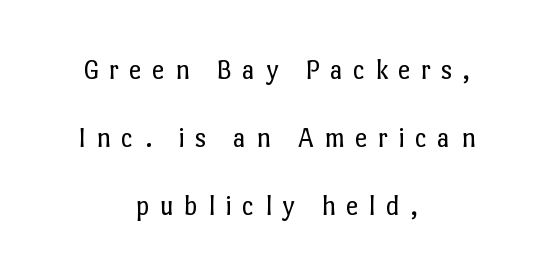
This sample has the flowing, uneven cadence of proportional lettering. A centered setting, common on invitations and titles, is used for this passage. It's the straight-up-and-down kind of type. Underlining? Definitely not there. Stem width sits at or under what a default text font uses. Display-style spreading of the glyphs; the letterfit is very open.
